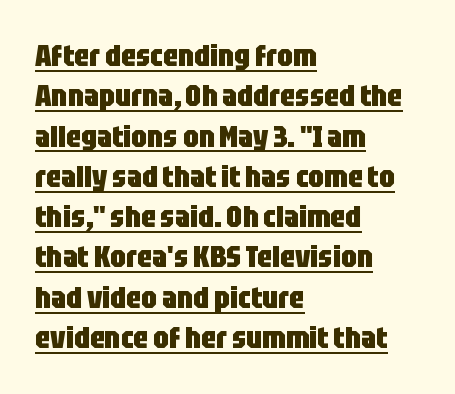
{"serif": "no", "italic": "no", "bold": "yes", "weight": "heavy", "width": "condensed", "stroke_contrast": "low", "x_height": "large", "monospaced": "no", "underline": "yes", "align": "left", "line_spacing": "normal", "line_spacing_ratio": 1.3, "letter_spacing": "normal", "letter_spacing_em": 0.0, "glyph_px": 31}
